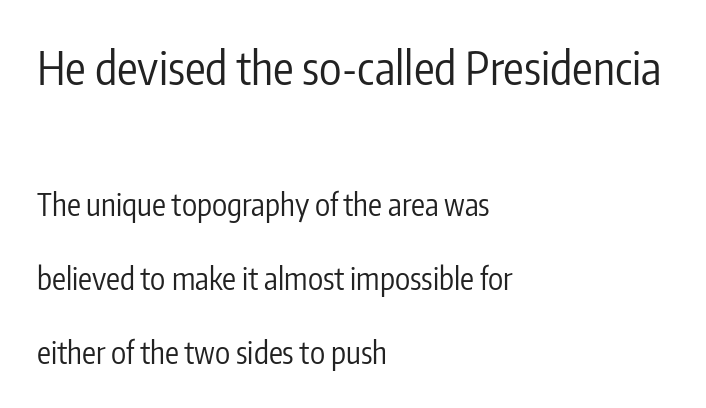
Q: Is the text bold? A: No.
Q: Is the text italic (slanted)? A: No, it is upright.
Q: Is the typeface a serif or a sans-serif typeface? A: Sans-serif.
Q: Is the text underlined? A: No.
Q: How is the paragraph aligned? A: Left-aligned.
Q: Is the spacing between letters normal or unusually wide? A: Normal.
Q: Is the spacing between lines tight, normal or loose? A: Loose.
Q: Which block of text is set in a larger size, the first (top) or the second (bottom)? A: The first (top) one.
Q: Width (condensed, normal, or wide)? A: Condensed.
Q: Stroke contrast? A: Low.
Q: x-height? A: Medium.
Q: Monospaced? A: No.
